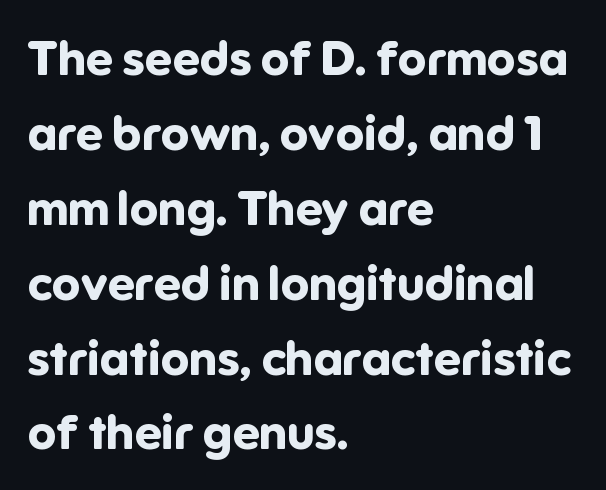
A typesetter would call this zero additional tracking. The block of text has a typical density, with ordinary space between rows. Typographically, this falls in the sans-serif category. The passage is arranged the way most books set body copy — flush left. The axis of the letterforms is exactly vertical. Underline: absent.
